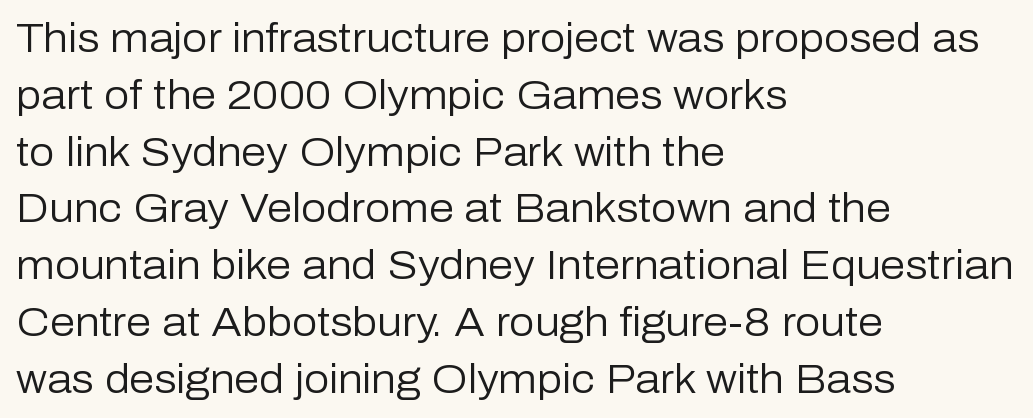
Q: Is the text bold? A: No.
Q: Is the text italic (slanted)? A: No, it is upright.
Q: Is the typeface a serif or a sans-serif typeface? A: Sans-serif.
Q: Is the text underlined? A: No.
Q: How is the paragraph aligned? A: Left-aligned.
Q: Is the spacing between letters normal or unusually wide? A: Normal.
Q: Is the spacing between lines tight, normal or loose? A: Normal.
Q: Width (condensed, normal, or wide)? A: Normal.
Q: Stroke contrast? A: Low.
Q: x-height? A: Medium.
Q: Monospaced? A: No.
